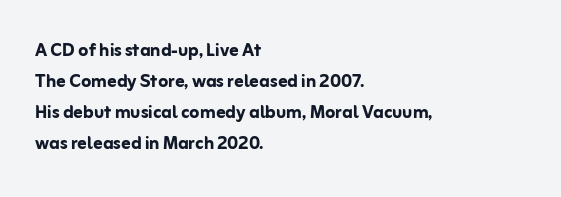
Q: Is the text bold? A: Yes.
Q: Is the text italic (slanted)? A: No, it is upright.
Q: Is the text underlined? A: No.
Q: How is the paragraph aligned? A: Left-aligned.
Q: Is the spacing between letters normal or unusually wide? A: Normal.
Q: Is the spacing between lines tight, normal or loose? A: Normal.
